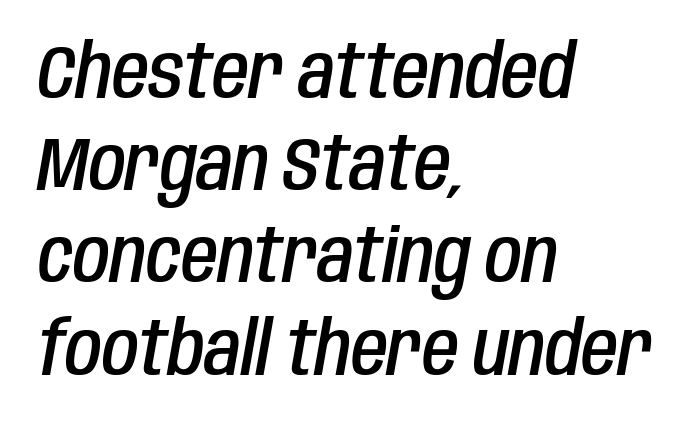
{"italic": "yes", "lean": "right", "slant_degrees": 10, "bold": "semi", "weight": "semibold", "width": "condensed", "stroke_contrast": "low", "x_height": "large", "monospaced": "no", "underline": "no", "align": "left", "line_spacing_ratio": 1.23, "letter_spacing": "normal", "letter_spacing_em": 0.0, "glyph_px": 75}
